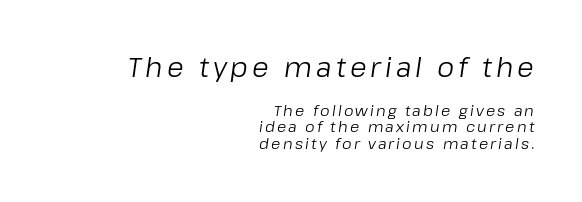
Slant detected: the letters are inclined. Stroke thickness stays within the range of a standard reading face or lighter. The lines are packed closely together with very little leading. The rendering anchors every line to the right-hand side.
